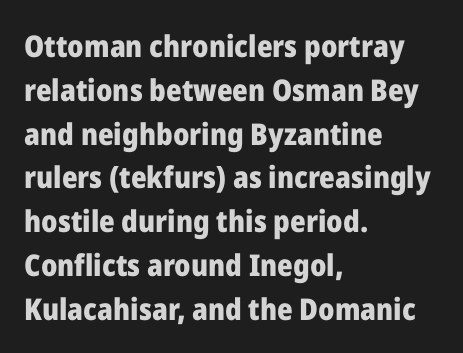
The image shows 30 px heavy sans-serif type, upright; set left-aligned, normal line spacing (1.46x), normal letter spacing, not underlined; low stroke contrast and a medium x-height.
